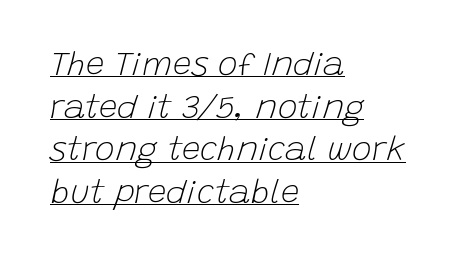
{"italic": "yes", "lean": "right", "slant_degrees": 15, "bold": "no", "weight": "light", "width": "normal", "stroke_contrast": "low", "x_height": "large", "monospaced": "no", "underline": "yes", "align": "left", "line_spacing": "normal", "line_spacing_ratio": 1.29, "letter_spacing": "normal", "letter_spacing_em": 0.0, "glyph_px": 33}
